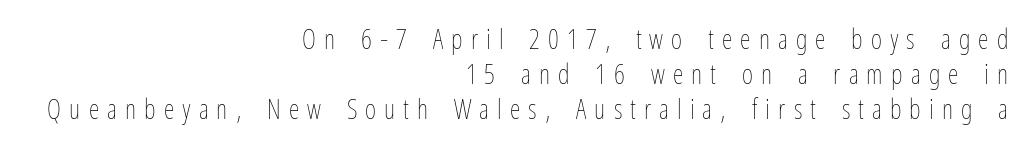
Q: Is the text bold? A: No.
Q: Is the text italic (slanted)? A: No, it is upright.
Q: Is the text underlined? A: No.
Q: How is the paragraph aligned? A: Right-aligned.
Q: Is the spacing between letters normal or unusually wide? A: Unusually wide.
Q: Is the spacing between lines tight, normal or loose? A: Normal.
